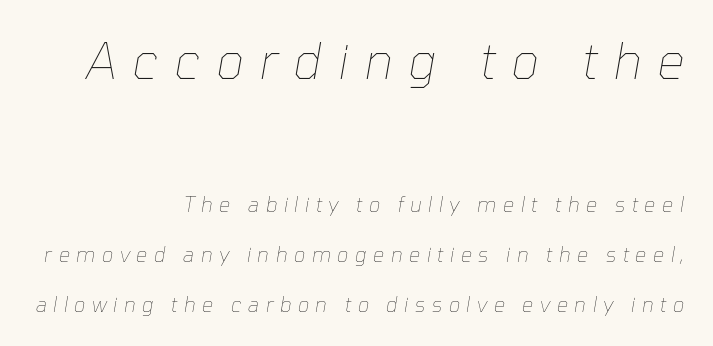
{"italic": "yes", "lean": "right", "slant_degrees": 10, "bold": "no", "weight": "thin", "width": "normal", "stroke_contrast": "low", "x_height": "medium", "monospaced": "no", "underline": "no", "align": "right", "line_spacing": "loose", "line_spacing_ratio": 2.5, "letter_spacing": "wide", "letter_spacing_em": 0.32, "larger_block": "first", "size_ratio": 2.45, "glyph_px": 49}
